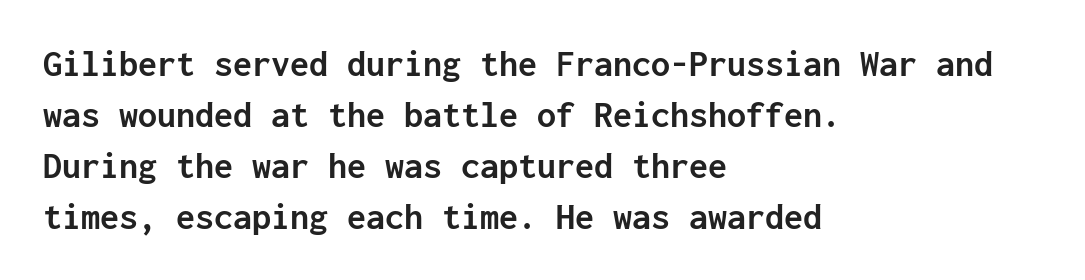
You could count columns in this text — the font is strictly monospaced. These lines are set flush left with a ragged right edge. In terms of letterform style, serifs are entirely absent. Strokes here are thick enough to call this a true bold. Only glyphs here, with clear space below each row.
